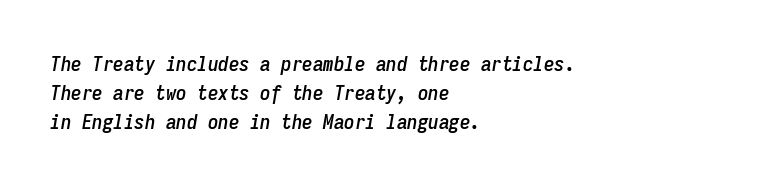
The image shows 21 px text type, italic (leaning right); set left-aligned, normal line spacing (1.37x), normal letter spacing, not underlined.
